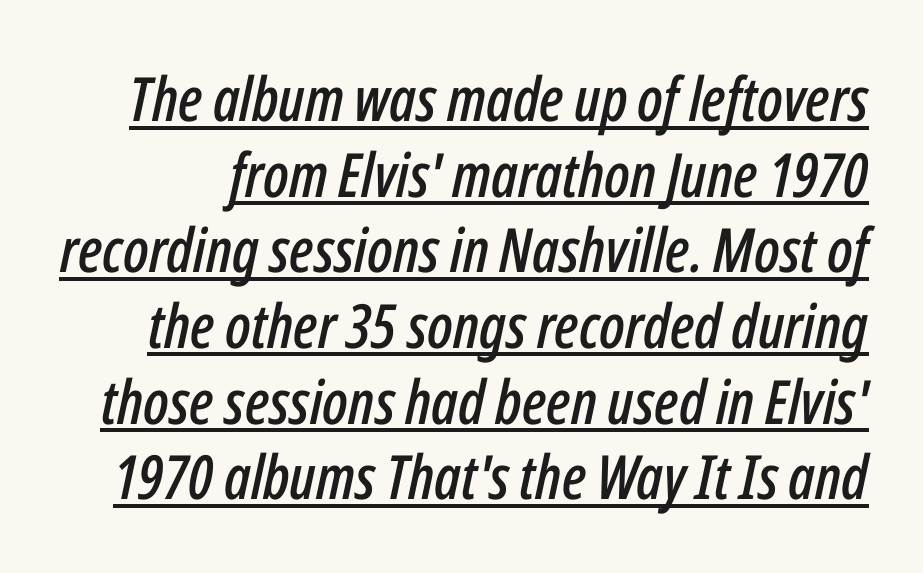
The image shows 61 px condensed type, italic (leaning right); set line spacing 1.24x, normal letter spacing, underlined; low stroke contrast and a medium x-height.
